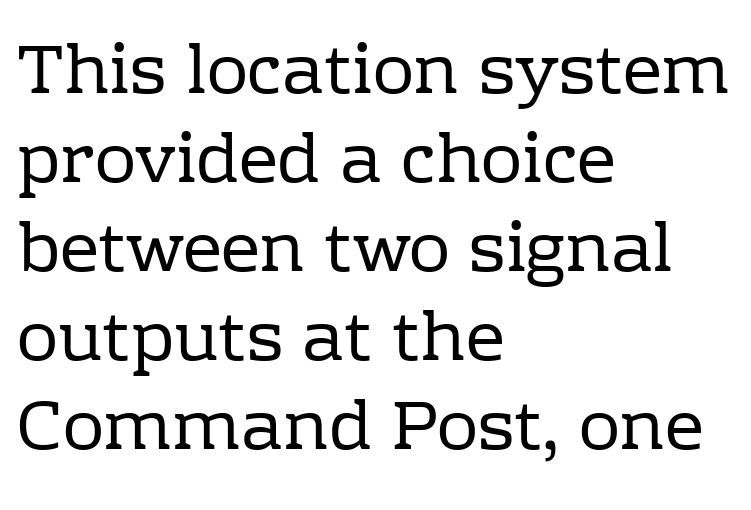
Are there feet on the stems? There are — it's a serif. Visually the block forms a straight wall on the left and a jagged coastline on the right. Counters stay open thanks to moderate or lighter strokes. The letters advance in unequal steps, a hallmark of proportional type.
